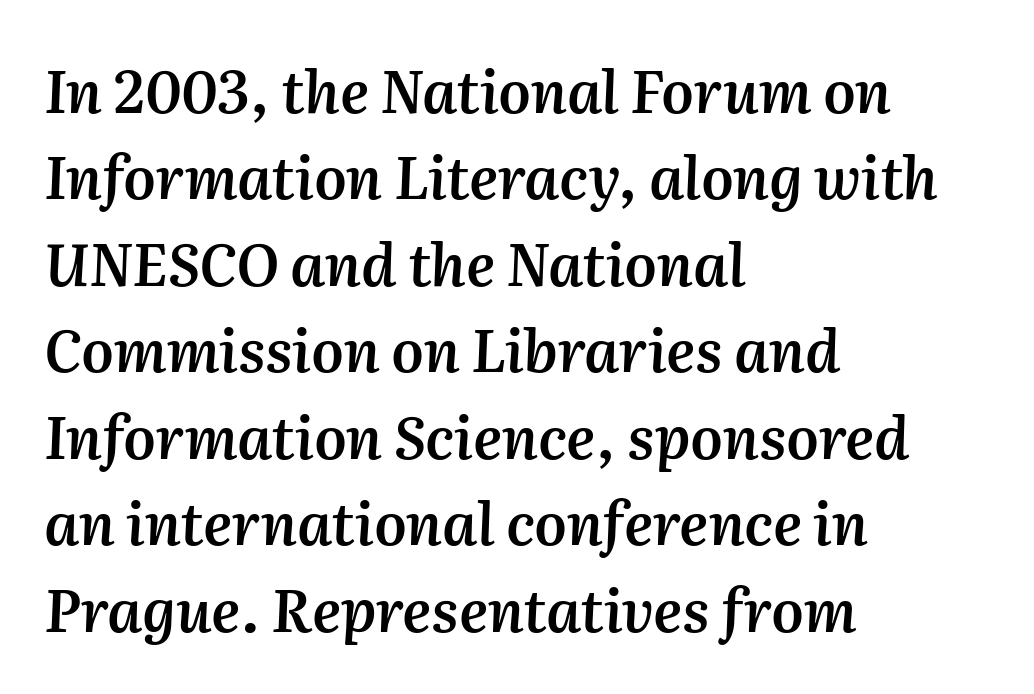
The image shows 58 px semibold type, italic (leaning right); set left-aligned, normal line spacing (1.49x), normal letter spacing, not underlined; medium stroke contrast and a medium x-height.
